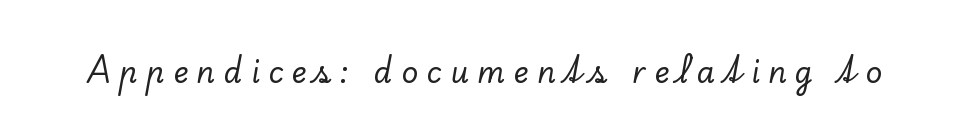
The image shows 29 px serif type; set unusually wide letter spacing (+0.29 em), not underlined; low stroke contrast and a small x-height.
